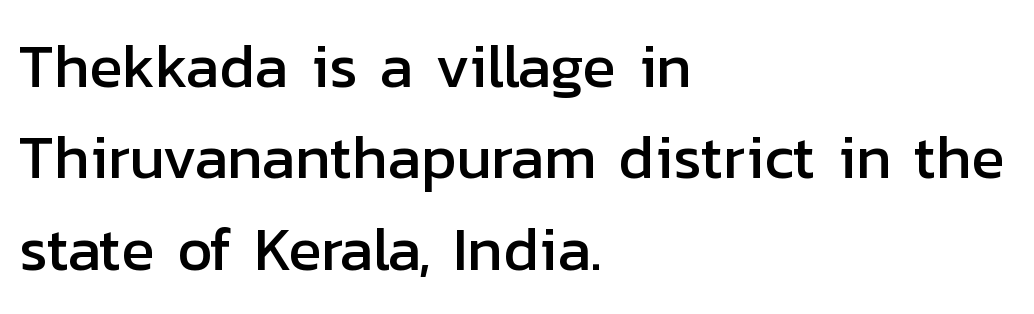
This rendering employs a face without finishing strokes, i.e., a sans-serif. Does extra space separate the letters? No, they use regular spacing. Plain, unruled lines of type. This is roman type, the default non-slanted kind. A typesetter would call this proportional, since set widths differ per character.
